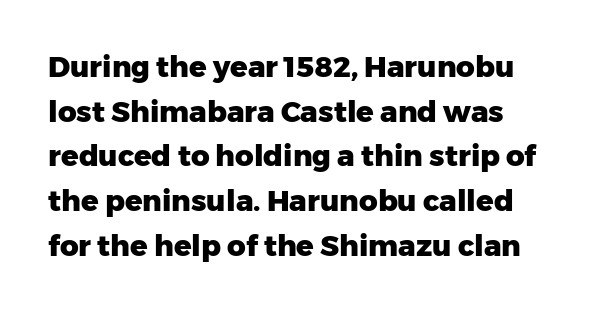
Q: Is the text bold? A: Yes.
Q: Is the text italic (slanted)? A: No, it is upright.
Q: Is the typeface a serif or a sans-serif typeface? A: Sans-serif.
Q: Is the text underlined? A: No.
Q: Is the spacing between letters normal or unusually wide? A: Normal.
Q: Is the spacing between lines tight, normal or loose? A: Normal.
Q: Width (condensed, normal, or wide)? A: Normal.
Q: Stroke contrast? A: Low.
Q: x-height? A: Medium.
Q: Monospaced? A: No.
